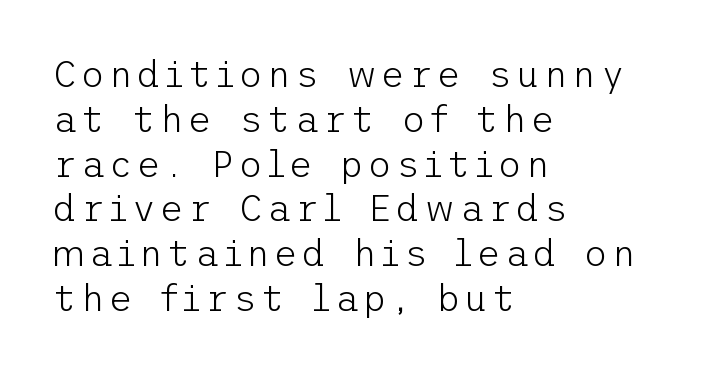
The image shows 37 px light sans-serif type, upright; set left-aligned, line spacing 1.21x, not underlined; low stroke contrast and a medium x-height.
